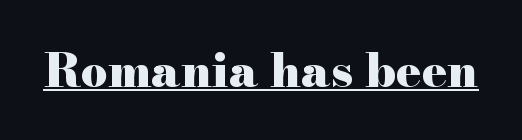
The image shows 47 px heavy, wide serif type, upright; set normal letter spacing, underlined; high stroke contrast and a small x-height.
